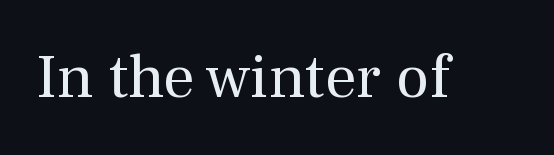
A typesetter would mark this as roman, not italic. You could not count columns in this text — the font is proportionally spaced. The passage shown has conventional tracking throughout. Is the type heavy? It reads as light-to-regular instead. Observe the serifs anchoring each vertical stroke in this sample. Rule under the text: the space is simply empty.
